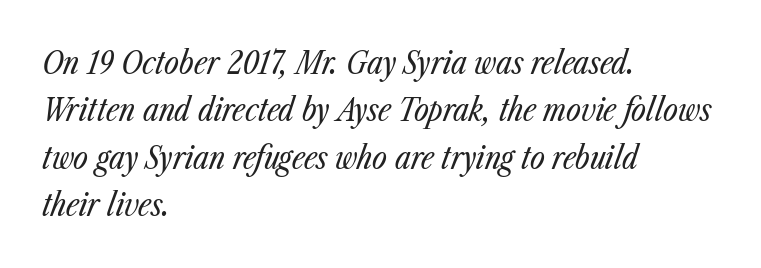
The image shows 32 px regular-weight, condensed type, italic (leaning right); set left-aligned, normal line spacing (1.48x), normal letter spacing, not underlined; low stroke contrast and a medium x-height.
